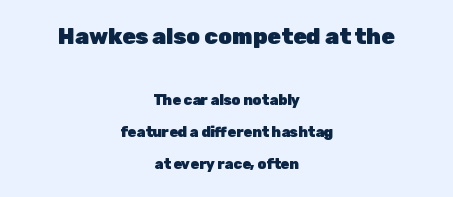
Q: Is the text bold? A: Yes.
Q: Is the text italic (slanted)? A: No, it is upright.
Q: Is the text underlined? A: No.
Q: How is the paragraph aligned? A: Centered.
Q: Is the spacing between letters normal or unusually wide? A: Normal.
Q: Is the spacing between lines tight, normal or loose? A: Loose.
Q: Which block of text is set in a larger size, the first (top) or the second (bottom)? A: The first (top) one.
